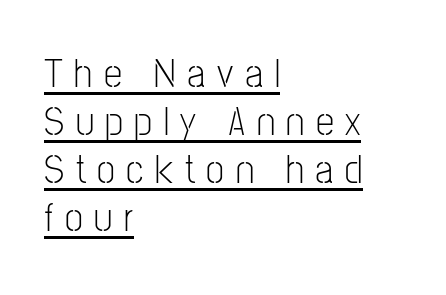
{"serif": "no", "italic": "no", "bold": "no", "weight": "light", "width": "condensed", "stroke_contrast": "low", "x_height": "medium", "monospaced": "no", "underline": "yes", "align": "left", "line_spacing_ratio": 1.17, "letter_spacing": "wide", "letter_spacing_em": 0.28, "glyph_px": 41}
